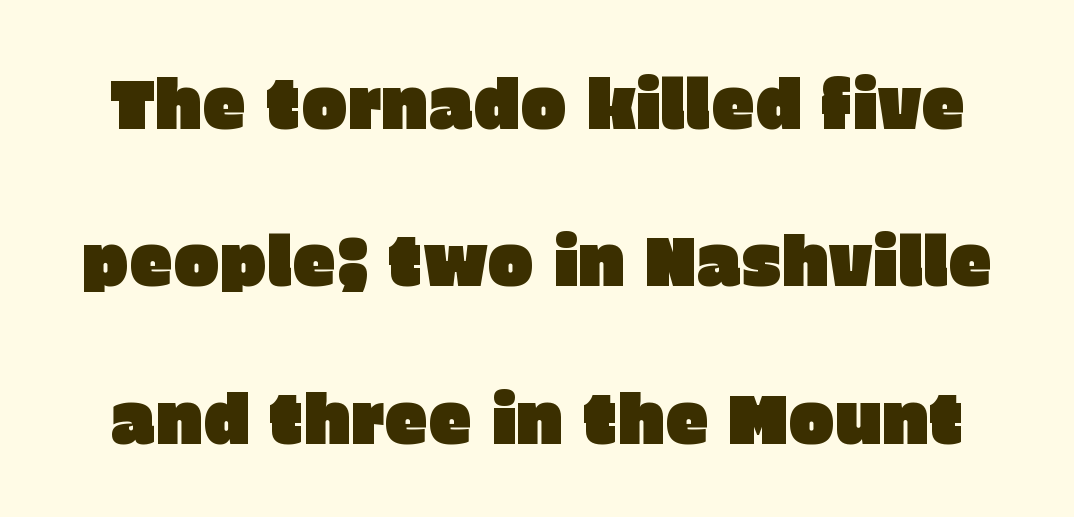
Q: Is the text italic (slanted)? A: No, it is upright.
Q: Is the typeface a serif or a sans-serif typeface? A: Sans-serif.
Q: Is the text underlined? A: No.
Q: Is the spacing between letters normal or unusually wide? A: Normal.
Q: Is the spacing between lines tight, normal or loose? A: Loose.
Q: Width (condensed, normal, or wide)? A: Normal.
Q: Stroke contrast? A: Low.
Q: x-height? A: Large.
Q: Monospaced? A: No.
